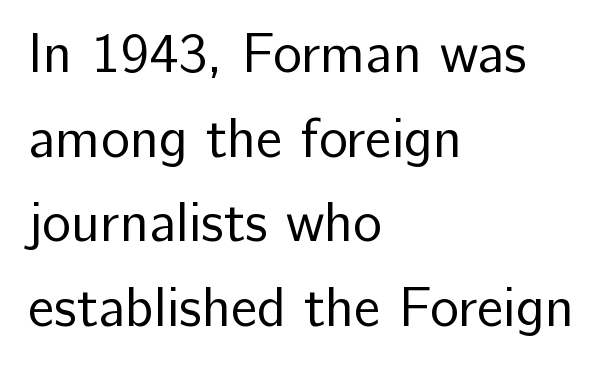
The image shows 55 px regular-weight sans-serif type, upright; set left-aligned, normal line spacing (1.54x), normal letter spacing, not underlined; low stroke contrast and a medium x-height.
